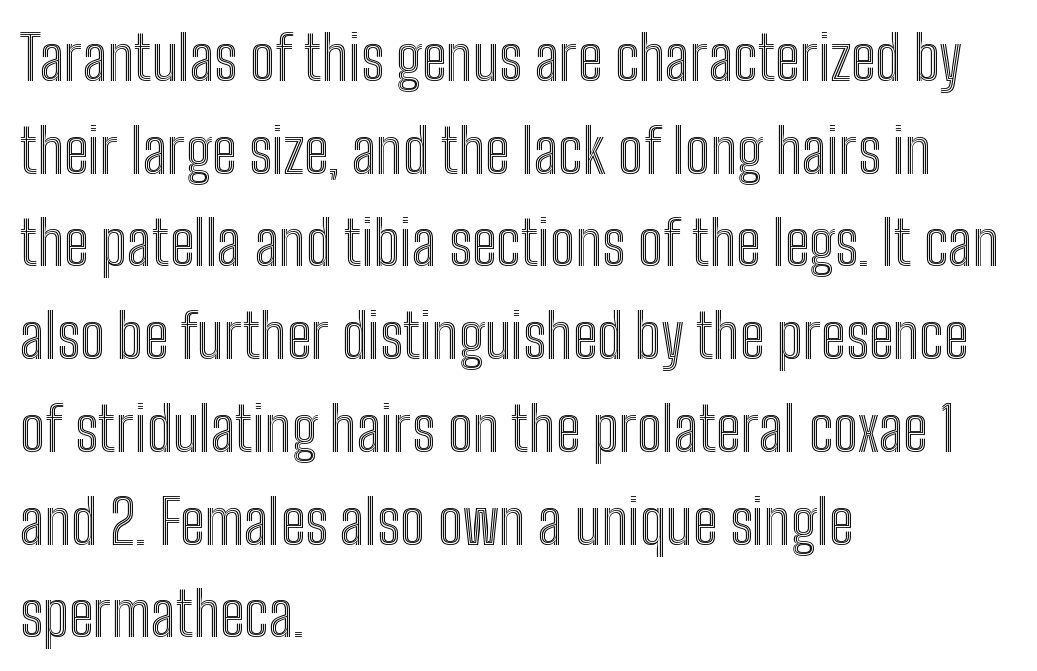
{"italic": "no", "width": "condensed", "x_height": "medium", "monospaced": "no", "underline": "no", "align": "left", "line_spacing": "normal", "line_spacing_ratio": 1.52, "letter_spacing": "normal", "letter_spacing_em": 0.0, "glyph_px": 61}
